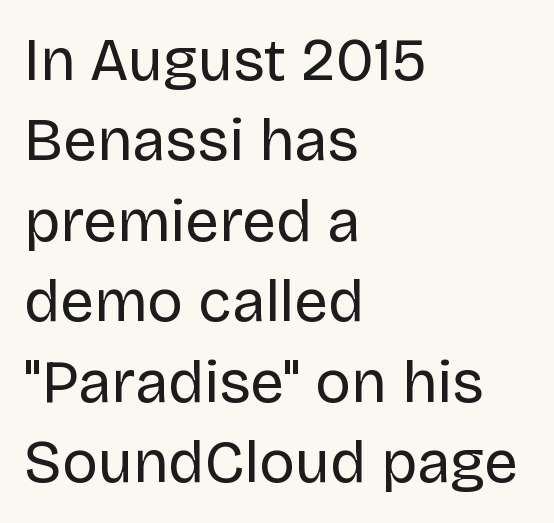
{"serif": "no", "italic": "no", "bold": "no", "weight": "regular", "width": "normal", "stroke_contrast": "low", "x_height": "large", "monospaced": "no", "underline": "no", "align": "left", "line_spacing": "normal", "line_spacing_ratio": 1.34, "letter_spacing": "normal", "letter_spacing_em": 0.0, "glyph_px": 60}
